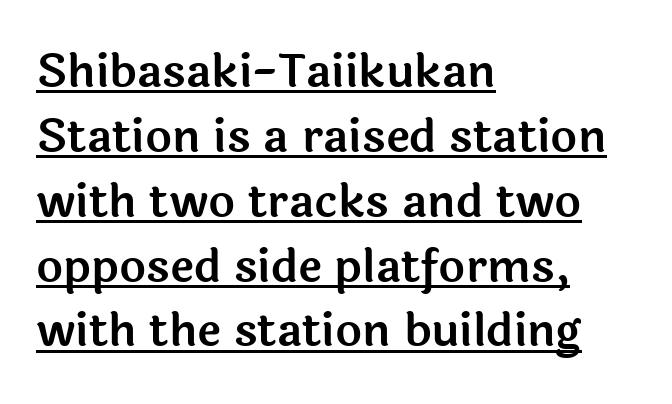
{"serif": "no", "italic": "no", "width": "normal", "x_height": "medium", "monospaced": "no", "underline": "yes", "align": "left", "line_spacing": "normal", "line_spacing_ratio": 1.41, "letter_spacing": "normal", "letter_spacing_em": 0.0, "glyph_px": 46}
